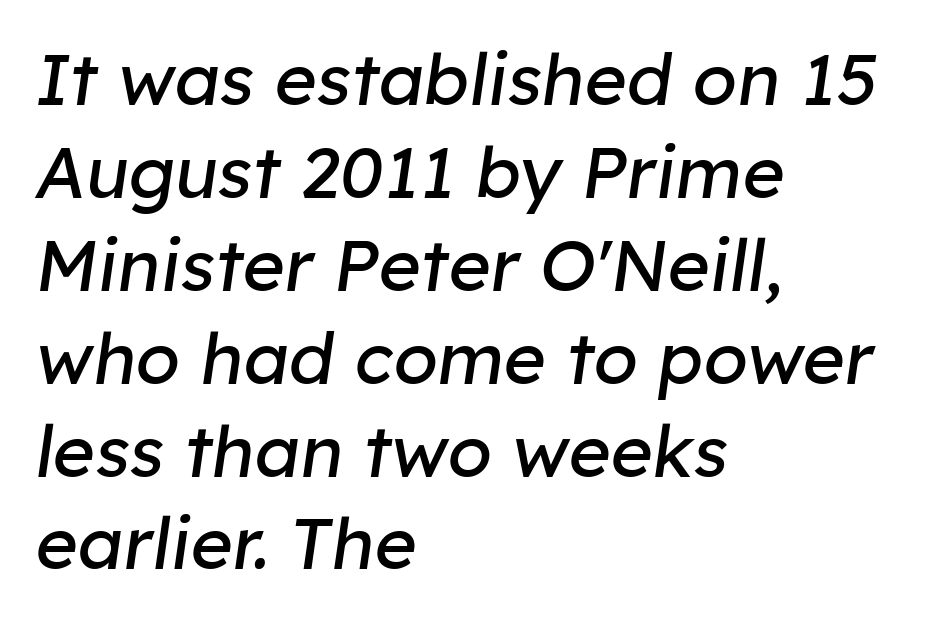
The image shows 72 px regular-weight type, italic (leaning right); set left-aligned, normal line spacing (1.29x), normal letter spacing, not underlined; low stroke contrast and a medium x-height.
